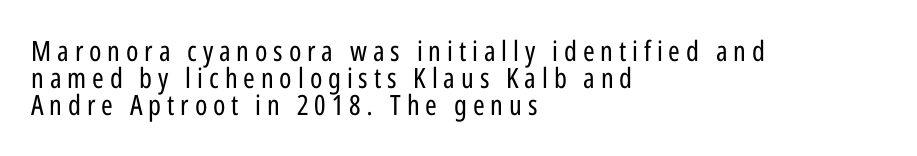
Q: Is the text bold? A: No.
Q: Is the text italic (slanted)? A: No, it is upright.
Q: Is the typeface a serif or a sans-serif typeface? A: Sans-serif.
Q: Is the text underlined? A: No.
Q: How is the paragraph aligned? A: Left-aligned.
Q: Is the spacing between letters normal or unusually wide? A: Unusually wide.
Q: Is the spacing between lines tight, normal or loose? A: Tight.
Q: Width (condensed, normal, or wide)? A: Condensed.
Q: Stroke contrast? A: Low.
Q: x-height? A: Medium.
Q: Monospaced? A: No.
